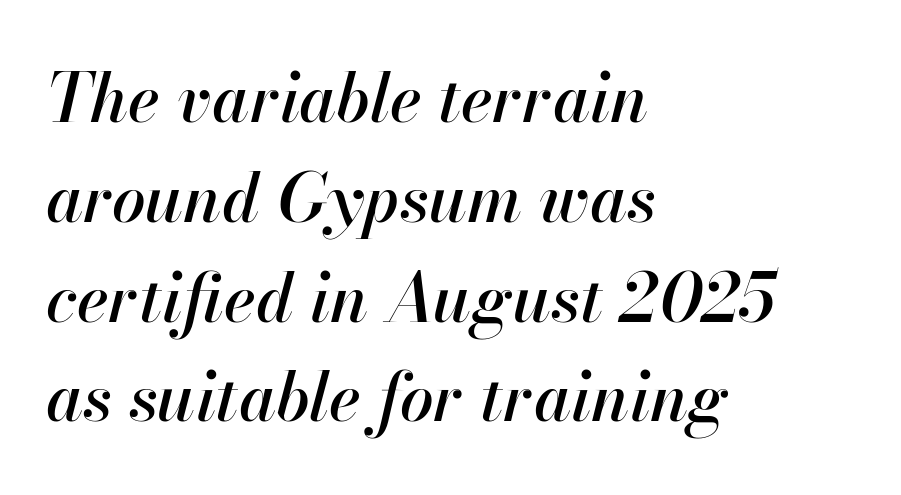
The image shows 67 px text type, italic (leaning right); set left-aligned, normal line spacing (1.49x), normal letter spacing, not underlined; high stroke contrast and a small x-height.
